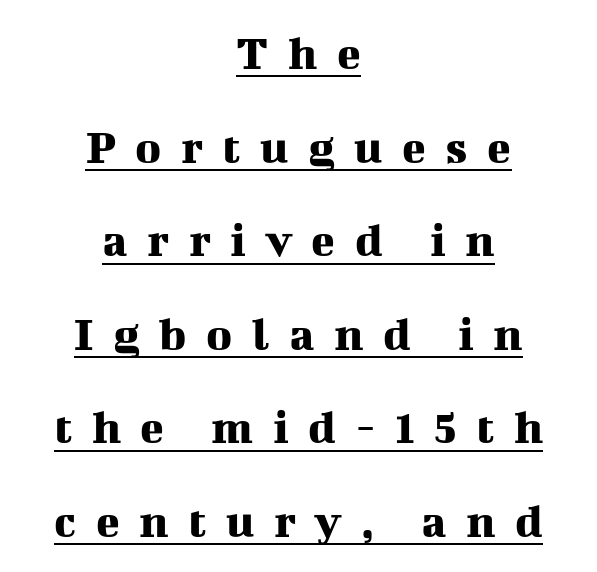
{"serif": "yes", "italic": "no", "width": "normal", "stroke_contrast": "medium", "x_height": "medium", "monospaced": "no", "underline": "yes", "align": "center", "line_spacing": "loose", "line_spacing_ratio": 1.91, "letter_spacing": "wide", "letter_spacing_em": 0.4, "glyph_px": 49}
